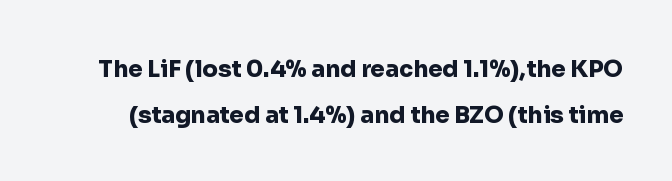
Look at the stroke-to-counter ratio: heavy, a bold. Bare-footed words on every line. How are the letters spaced? Ordinarily, with no added tracking. When letters stand straight like this, we call the style roman or upright. If you measured baseline to baseline, you'd find a long distance.
